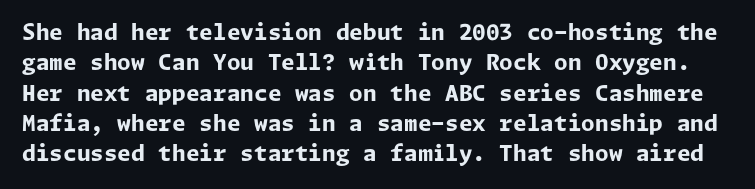
As a designer I'd log this as weight 700, bold. The passage shown stacks its lines at a standard gap. Only glyphs here, with clear space below each row. The specimen reads as upright at a glance.
